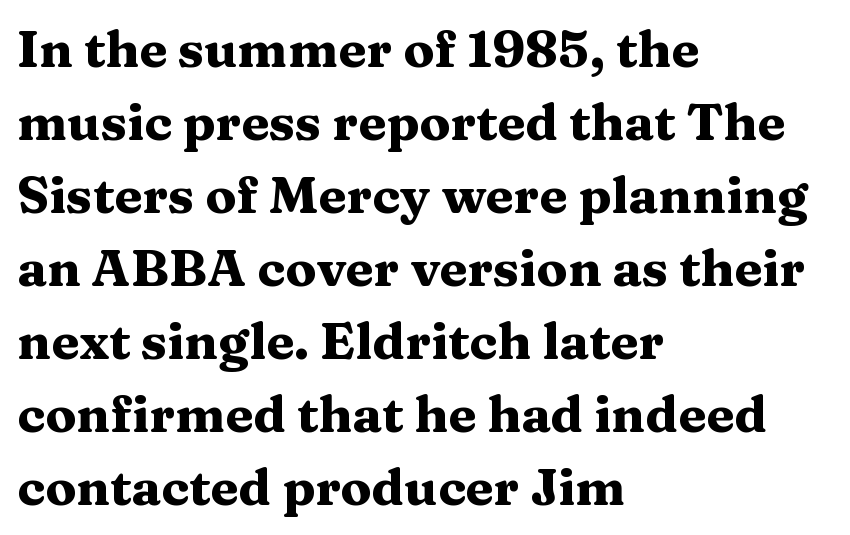
The image shows 51 px heavy, wide serif type, upright; set left-aligned, normal line spacing (1.43x), normal letter spacing, not underlined; medium stroke contrast and a medium x-height.
